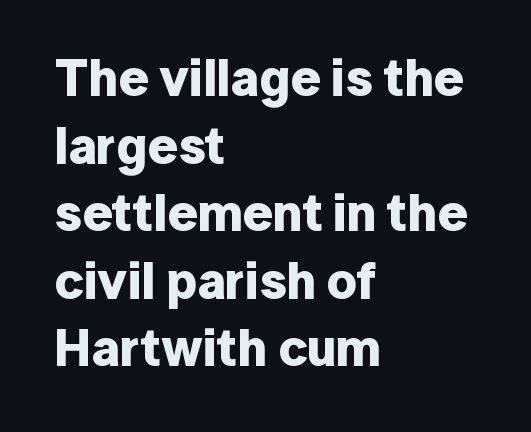
Q: Is the text bold? A: Yes.
Q: Is the text italic (slanted)? A: No, it is upright.
Q: Is the typeface a serif or a sans-serif typeface? A: Sans-serif.
Q: Is the text underlined? A: No.
Q: How is the paragraph aligned? A: Left-aligned.
Q: Is the spacing between letters normal or unusually wide? A: Normal.
Q: Is the spacing between lines tight, normal or loose? A: Normal.
Q: Width (condensed, normal, or wide)? A: Normal.
Q: Stroke contrast? A: Low.
Q: x-height? A: Medium.
Q: Monospaced? A: No.
